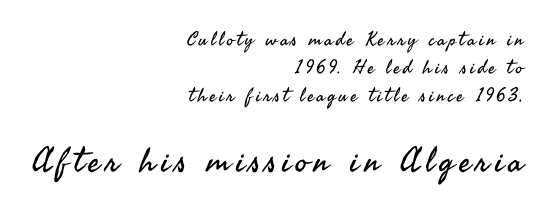
{"serif": "no", "bold": "no", "weight": "regular", "width": "normal", "stroke_contrast": "medium", "x_height": "small", "monospaced": "no", "underline": "no", "align": "right", "line_spacing": "normal", "line_spacing_ratio": 1.47, "larger_block": "second", "size_ratio": 1.79, "glyph_px": 34}
